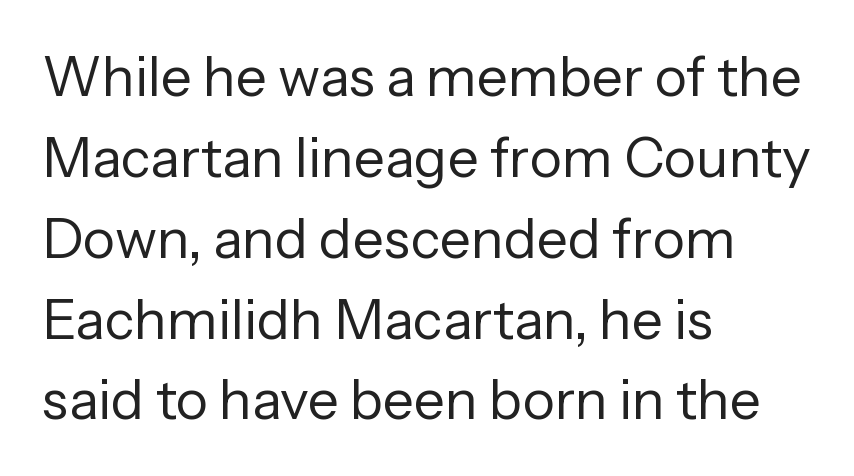
Q: Is the text bold? A: No.
Q: Is the text italic (slanted)? A: No, it is upright.
Q: Is the typeface a serif or a sans-serif typeface? A: Sans-serif.
Q: Is the text underlined? A: No.
Q: How is the paragraph aligned? A: Left-aligned.
Q: Is the spacing between letters normal or unusually wide? A: Normal.
Q: Is the spacing between lines tight, normal or loose? A: Normal.
Q: Width (condensed, normal, or wide)? A: Normal.
Q: Stroke contrast? A: Low.
Q: x-height? A: Medium.
Q: Monospaced? A: No.
